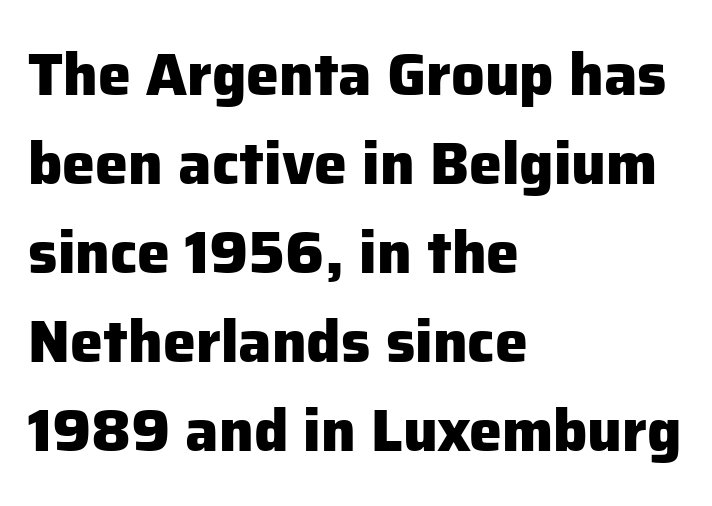
Q: Is the text bold? A: Yes.
Q: Is the text italic (slanted)? A: No, it is upright.
Q: Is the typeface a serif or a sans-serif typeface? A: Sans-serif.
Q: Is the text underlined? A: No.
Q: How is the paragraph aligned? A: Left-aligned.
Q: Is the spacing between letters normal or unusually wide? A: Normal.
Q: Is the spacing between lines tight, normal or loose? A: Normal.
Q: Width (condensed, normal, or wide)? A: Normal.
Q: Stroke contrast? A: Low.
Q: x-height? A: Medium.
Q: Monospaced? A: No.
